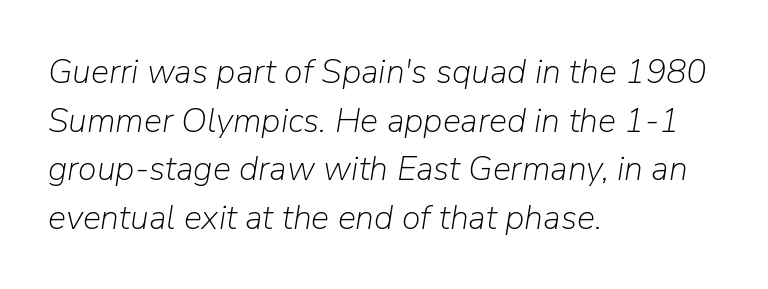
The image shows 34 px light type, italic (leaning right); set left-aligned, normal line spacing (1.43x), normal letter spacing, not underlined; low stroke contrast and a medium x-height.
